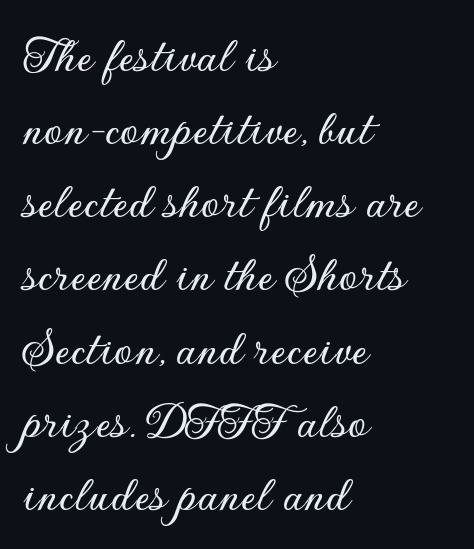
Q: Is the text italic (slanted)? A: Yes.
Q: Is the typeface a serif or a sans-serif typeface? A: Sans-serif.
Q: Is the text underlined? A: No.
Q: How is the paragraph aligned? A: Left-aligned.
Q: Is the spacing between letters normal or unusually wide? A: Normal.
Q: Is the spacing between lines tight, normal or loose? A: Normal.
Q: Width (condensed, normal, or wide)? A: Normal.
Q: Stroke contrast? A: Low.
Q: x-height? A: Small.
Q: Monospaced? A: No.
